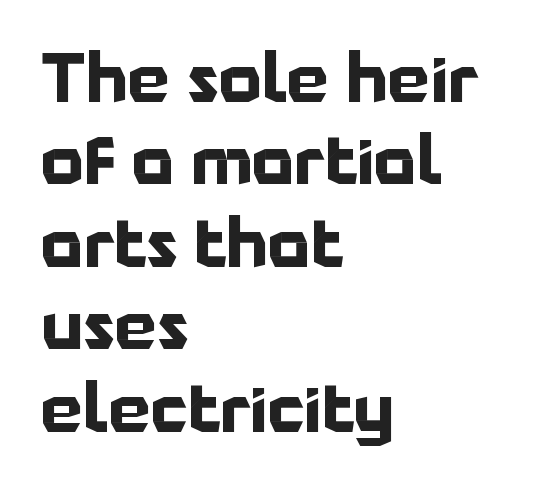
{"serif": "no", "italic": "no", "bold": "yes", "weight": "bold", "width": "normal", "stroke_contrast": "low", "x_height": "medium", "monospaced": "no", "underline": "no", "align": "left", "line_spacing_ratio": 1.23, "letter_spacing": "normal", "letter_spacing_em": 0.0, "glyph_px": 67}
